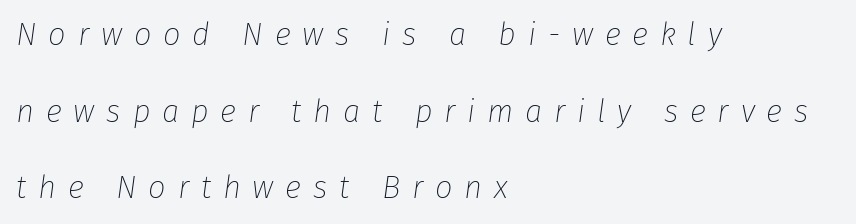
Q: Is the text bold? A: No.
Q: Is the text italic (slanted)? A: Yes, it leans right by about 8 degrees.
Q: Is the text underlined? A: No.
Q: How is the paragraph aligned? A: Left-aligned.
Q: Is the spacing between letters normal or unusually wide? A: Unusually wide.
Q: Is the spacing between lines tight, normal or loose? A: Loose.
Q: Width (condensed, normal, or wide)? A: Normal.
Q: Stroke contrast? A: Low.
Q: x-height? A: Medium.
Q: Monospaced? A: No.
